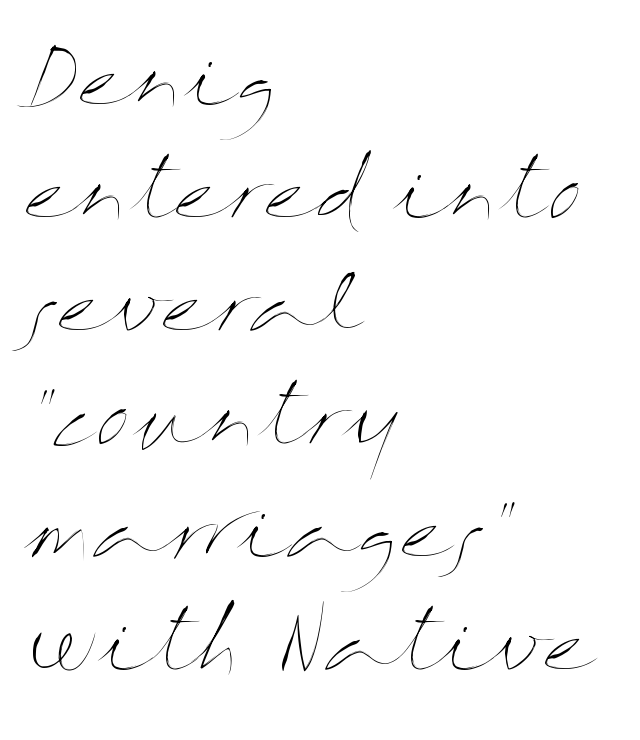
The image shows 79 px thin, wide type; set left-aligned, normal line spacing (1.43x), normal letter spacing, not underlined; medium stroke contrast and a medium x-height.
